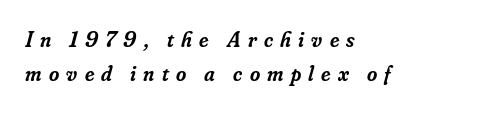
{"italic": "yes", "lean": "right", "slant_degrees": 16, "bold": "semi", "underline": "no", "align": "left", "line_spacing": "normal", "line_spacing_ratio": 1.56, "letter_spacing": "wide", "letter_spacing_em": 0.33, "glyph_px": 22}
